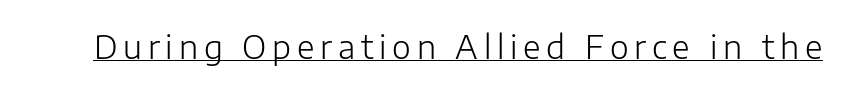
Spacing verdict: proportional, widths tailored to each character. The axis of the letterforms is exactly vertical. Nothing sits at the stroke ends, so this counts as sans-serif. Every word sits above its own underline.
